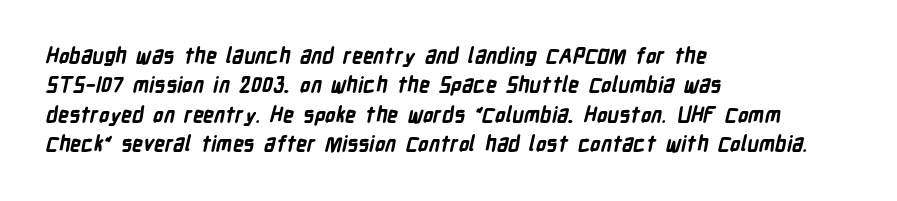
Quick note: interline space is typical. These lines are set flush left with a ragged right edge. Nothing unusual about the tracking: characters are spaced as the font intends. Decoration check: the copy has no underline. Heavy, bold letterforms.
